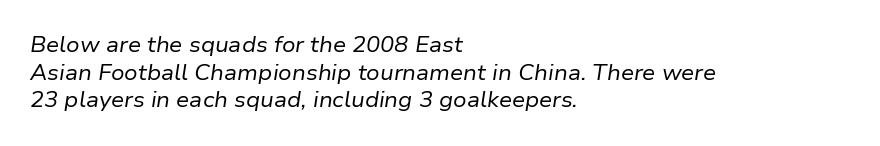
{"italic": "yes", "lean": "right", "slant_degrees": 9, "bold": "no", "underline": "no", "align": "left", "line_spacing": "normal", "line_spacing_ratio": 1.32, "letter_spacing": "normal", "letter_spacing_em": 0.0, "glyph_px": 21}
